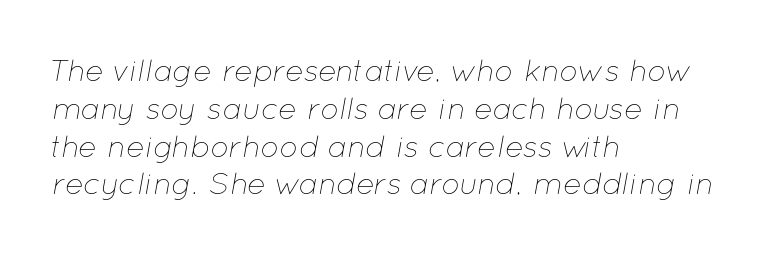
The image shows 31 px thin type, italic (leaning right); set left-aligned, line spacing 1.22x, normal letter spacing, not underlined; low stroke contrast and a medium x-height.
